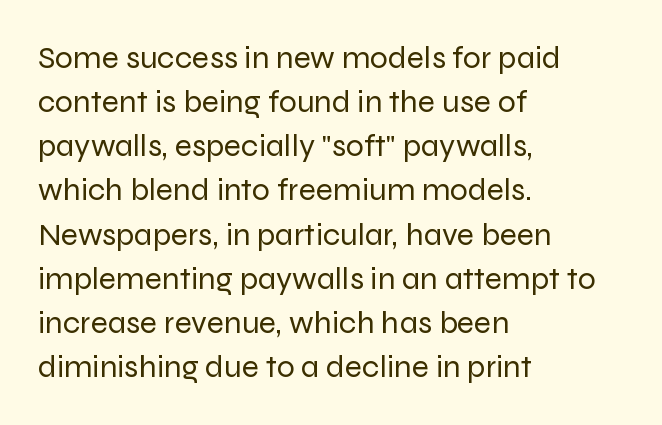
Words appear dense and cohesive because spacing is normal. Bold? No — there's no thickening of the strokes. Ordinary non-slanted type is in use. A typesetter would call this leading conventional body-copy spacing. The passage shown is typed in a proportional face where columns would drift. Type style note: lacks serifs.
